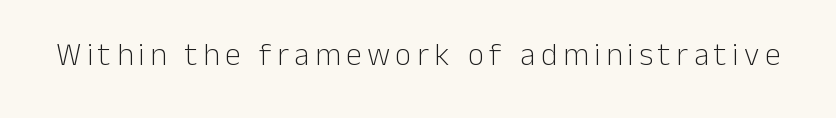
{"serif": "no", "italic": "no", "bold": "no", "weight": "light", "width": "normal", "stroke_contrast": "low", "x_height": "medium", "monospaced": "no", "underline": "no", "glyph_px": 32}
